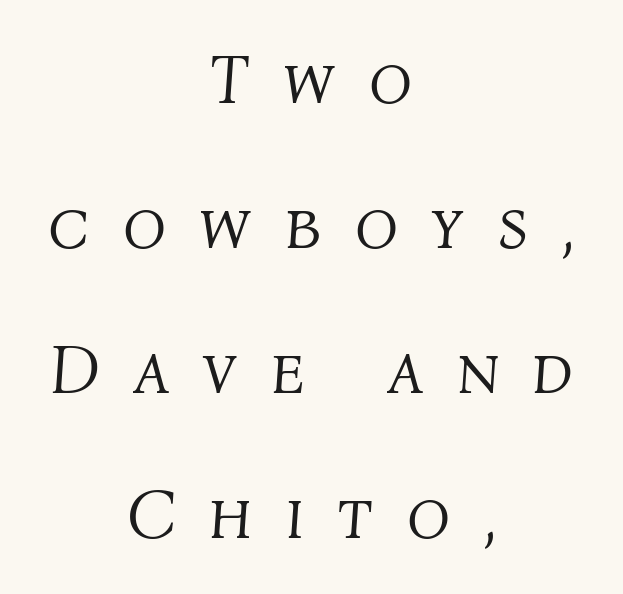
Q: Is the text bold? A: No.
Q: Is the text italic (slanted)? A: Yes, it leans right by about 4 degrees.
Q: Is the text underlined? A: No.
Q: How is the paragraph aligned? A: Centered.
Q: Is the spacing between letters normal or unusually wide? A: Unusually wide.
Q: Is the spacing between lines tight, normal or loose? A: Loose.
Q: Width (condensed, normal, or wide)? A: Normal.
Q: Stroke contrast? A: Medium.
Q: x-height? A: Medium.
Q: Monospaced? A: No.
